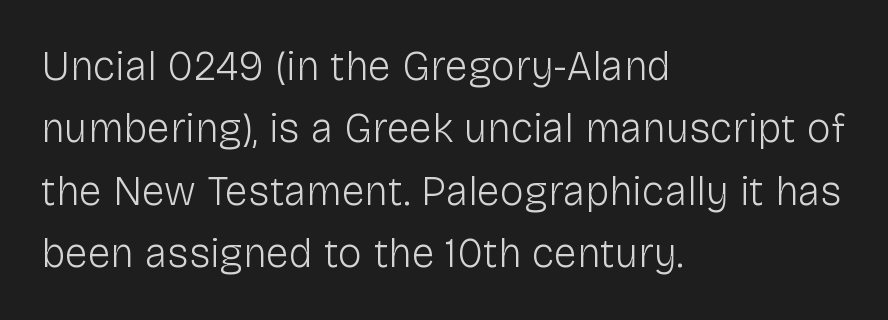
Q: Is the text bold? A: No.
Q: Is the text italic (slanted)? A: No, it is upright.
Q: Is the typeface a serif or a sans-serif typeface? A: Sans-serif.
Q: Is the text underlined? A: No.
Q: How is the paragraph aligned? A: Left-aligned.
Q: Is the spacing between letters normal or unusually wide? A: Normal.
Q: Is the spacing between lines tight, normal or loose? A: Normal.
Q: Width (condensed, normal, or wide)? A: Normal.
Q: Stroke contrast? A: Low.
Q: x-height? A: Medium.
Q: Monospaced? A: No.
